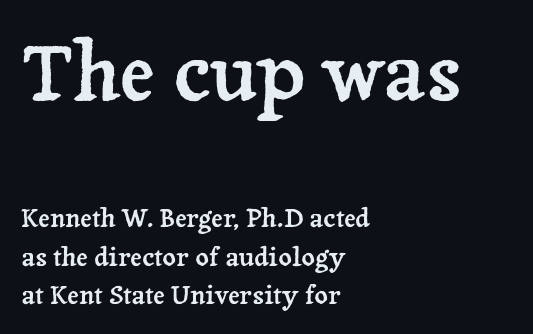
{"serif": "yes", "italic": "no", "width": "normal", "stroke_contrast": "low", "x_height": "medium", "monospaced": "no", "underline": "no", "align": "left", "line_spacing": "normal", "line_spacing_ratio": 1.48, "letter_spacing": "normal", "letter_spacing_em": 0.0, "larger_block": "first", "size_ratio": 3.04, "glyph_px": 79}
